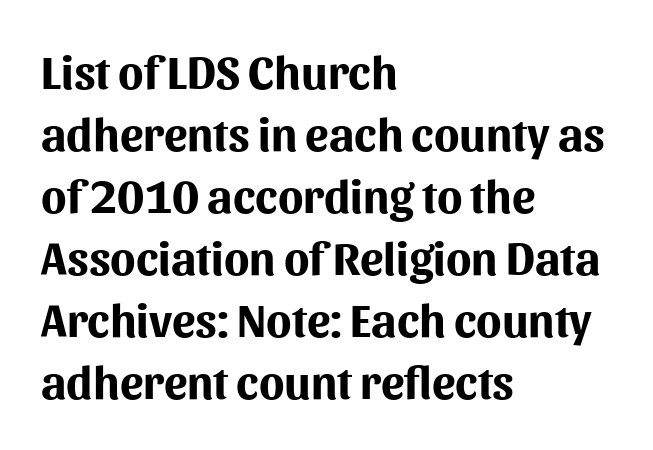
Interline gaps are of average width in this sample. Looks like regular typesetting: each glyph gets only the width it needs. It's the straight-up-and-down kind of type. The font is running at its bold setting. Horizontally, the lines are justified to the leading edge only. Check the space under the baseline: it is left empty.
